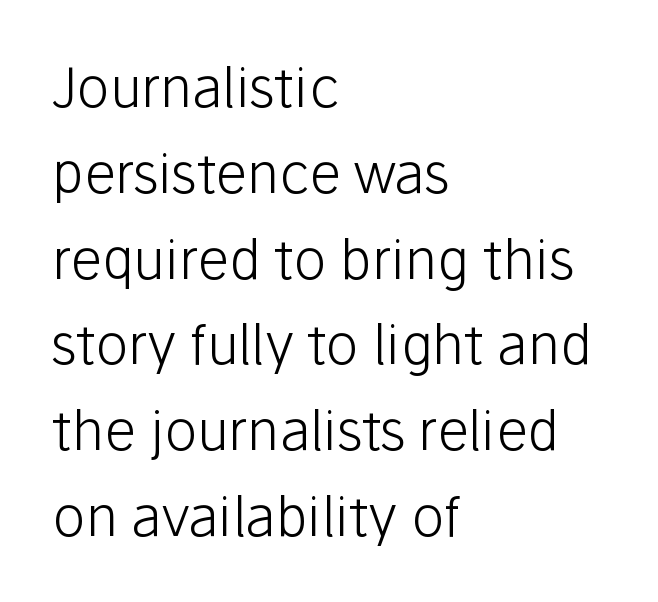
Does extra space separate the letters? No, they use regular spacing. Line spacing here is normal. A student would call this left alignment; a typographer would say flush left, rag right. The letters advance in unequal steps, a hallmark of proportional type. Rendered with straight, roman letterforms.
